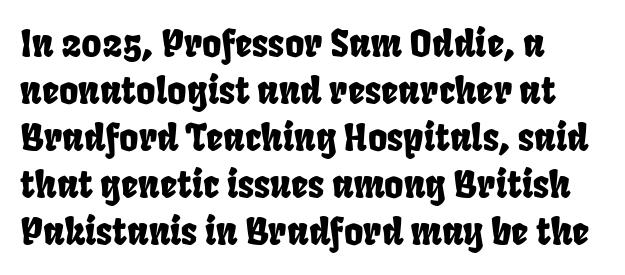
Q: Is the typeface a serif or a sans-serif typeface? A: Sans-serif.
Q: Is the text underlined? A: No.
Q: How is the paragraph aligned? A: Left-aligned.
Q: Is the spacing between letters normal or unusually wide? A: Normal.
Q: Is the spacing between lines tight, normal or loose? A: Normal.
Q: Width (condensed, normal, or wide)? A: Condensed.
Q: Stroke contrast? A: Low.
Q: x-height? A: Large.
Q: Monospaced? A: No.
